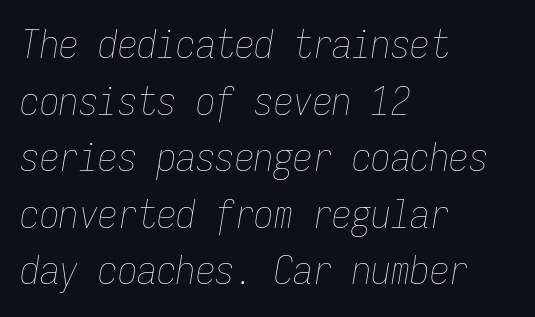
Q: Is the text bold? A: No.
Q: Is the text italic (slanted)? A: Yes, it leans right by about 9 degrees.
Q: Is the text underlined? A: No.
Q: How is the paragraph aligned? A: Left-aligned.
Q: Is the spacing between letters normal or unusually wide? A: Normal.
Q: Is the spacing between lines tight, normal or loose? A: Normal.
Q: Width (condensed, normal, or wide)? A: Condensed.
Q: Stroke contrast? A: Low.
Q: x-height? A: Medium.
Q: Monospaced? A: Yes.
